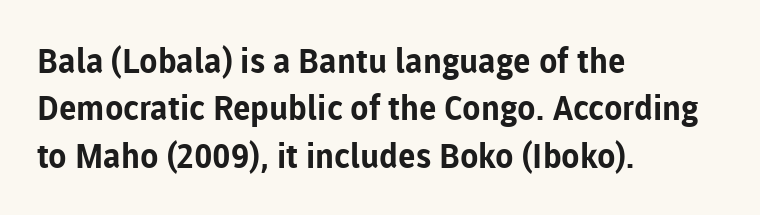
The image shows 34 px bold sans-serif type, upright; set left-aligned, normal line spacing (1.39x), normal letter spacing, not underlined; low stroke contrast and a medium x-height.
